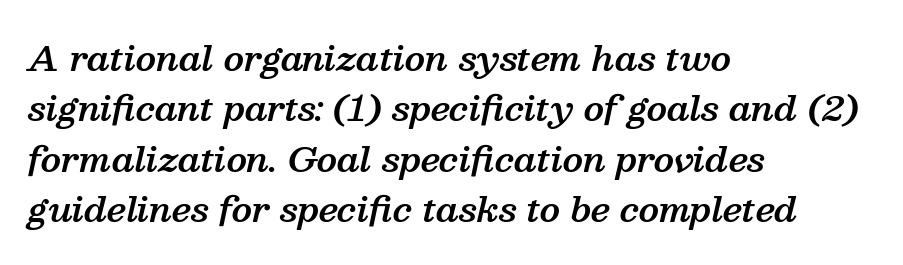
Italic? Definitely — the glyphs are oblique. What stands out about the letter spacing? Nothing — it is the standard amount. Casual observation: everything's shoved over to the left. Successive baselines arrive at the customary interval. Looks like regular typesetting: each glyph gets only the width it needs. The area under the type is left untouched.
